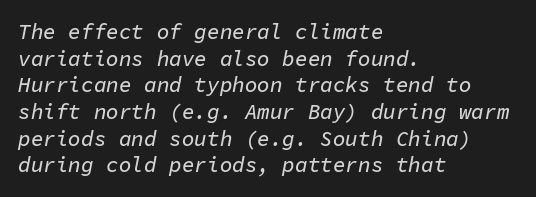
{"italic": "yes", "lean": "right", "slant_degrees": 11, "underline": "no", "align": "left", "line_spacing": "normal", "line_spacing_ratio": 1.27, "letter_spacing": "normal", "letter_spacing_em": 0.0, "glyph_px": 21}
